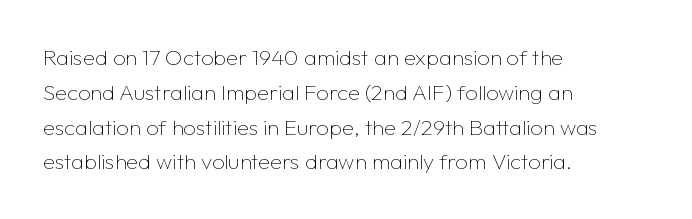
All the whitespace from short lines collects on the right. No extra tracking has been applied to these lines. Characters remain perfectly vertical along every line. The space beneath each line is pristine and unruled. Vertical stems look standard width or narrower in stroke.
